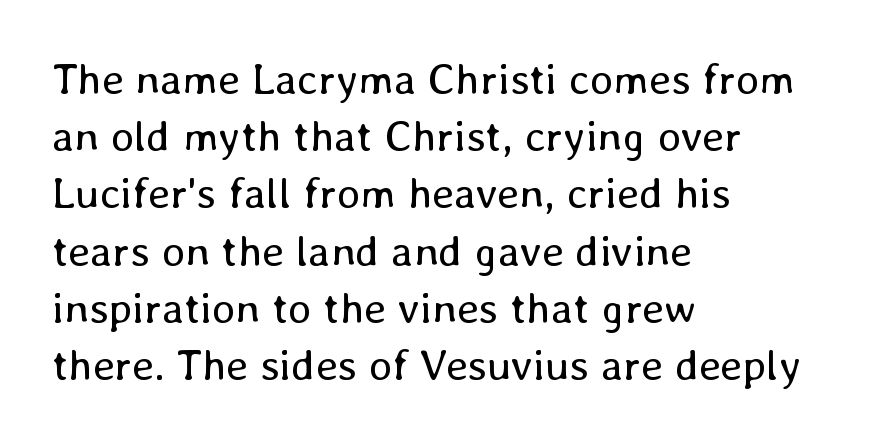
Q: Is the text bold? A: No.
Q: Is the text italic (slanted)? A: No, it is upright.
Q: Is the text underlined? A: No.
Q: How is the paragraph aligned? A: Left-aligned.
Q: Is the spacing between letters normal or unusually wide? A: Normal.
Q: Is the spacing between lines tight, normal or loose? A: Normal.
Q: Width (condensed, normal, or wide)? A: Normal.
Q: Stroke contrast? A: Low.
Q: x-height? A: Medium.
Q: Monospaced? A: No.
